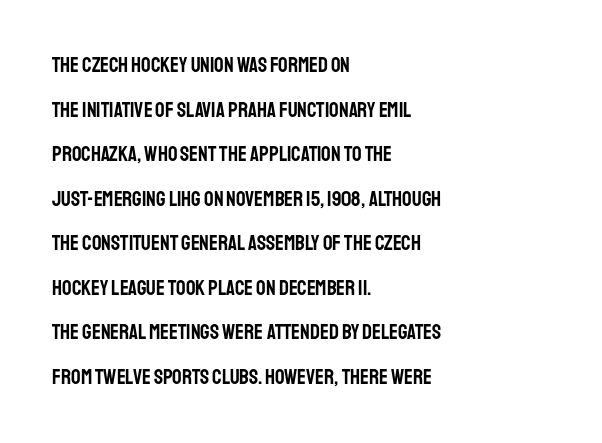
The image shows 21 px text type, upright; set left-aligned, loose line spacing (2.12x), normal letter spacing, not underlined.
